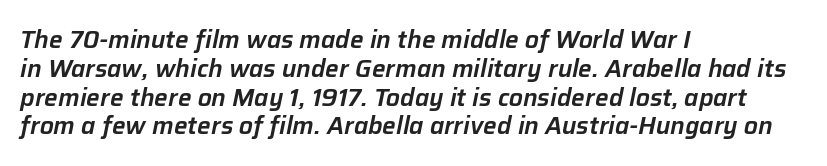
The image shows 24 px text type, italic (leaning right); set left-aligned, line spacing 1.2x, normal letter spacing, not underlined.
